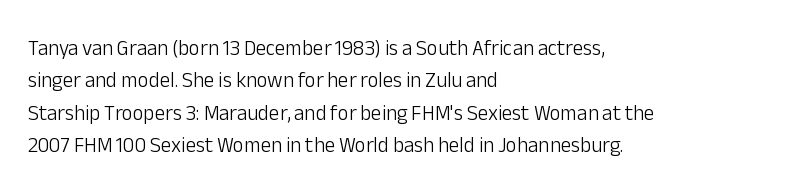
Q: Is the text bold? A: No.
Q: Is the text italic (slanted)? A: No, it is upright.
Q: Is the text underlined? A: No.
Q: How is the paragraph aligned? A: Left-aligned.
Q: Is the spacing between letters normal or unusually wide? A: Normal.
Q: Is the spacing between lines tight, normal or loose? A: Normal.
